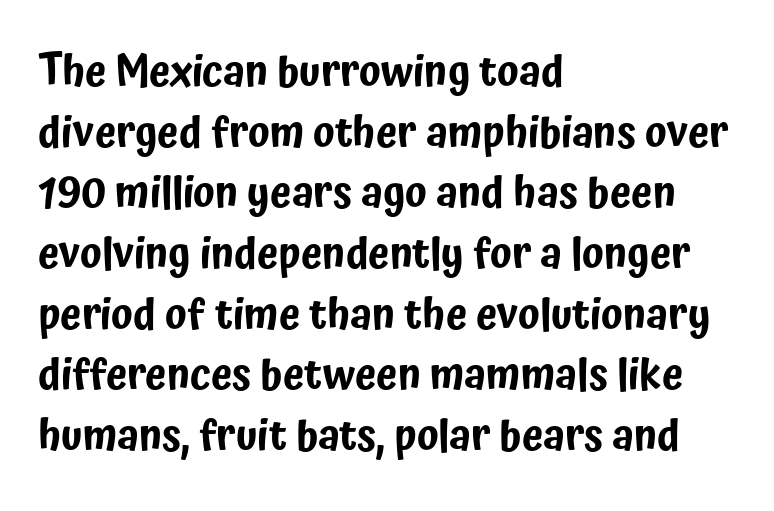
The image shows 43 px condensed sans-serif type, upright; set left-aligned, normal line spacing (1.41x), normal letter spacing, not underlined; low stroke contrast and a medium x-height.
